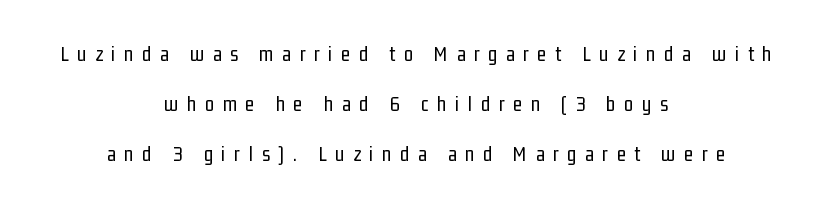
{"italic": "no", "bold": "no", "underline": "no", "align": "center", "line_spacing": "loose", "line_spacing_ratio": 2.37, "letter_spacing": "wide", "letter_spacing_em": 0.41, "glyph_px": 21}
